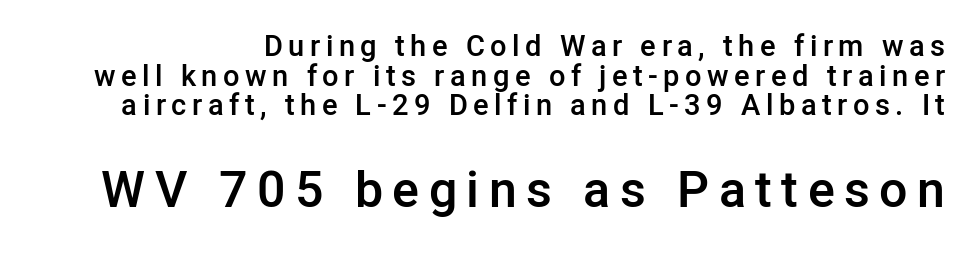
Any mark beneath the type? The region is blank. The glyphs have the mass of a demibold cut, below bold. A typesetter would call this proportional, since set widths differ per character. Horizontal bands of white between lines are thin slivers.
